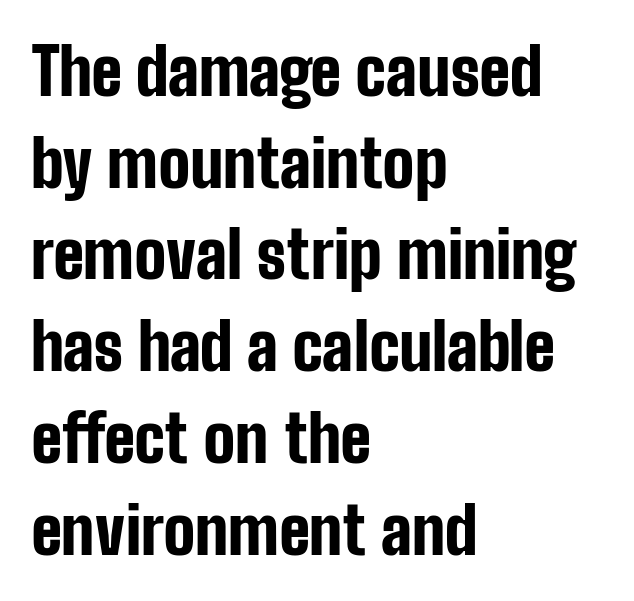
Descenders hang freely into open space. A typesetter would call this proportional, since set widths differ per character. Weight: bold. A sans-serif font was chosen for this passage. No italicization has been applied; the sample stays upright. Caption: standard tracking, unaltered.
